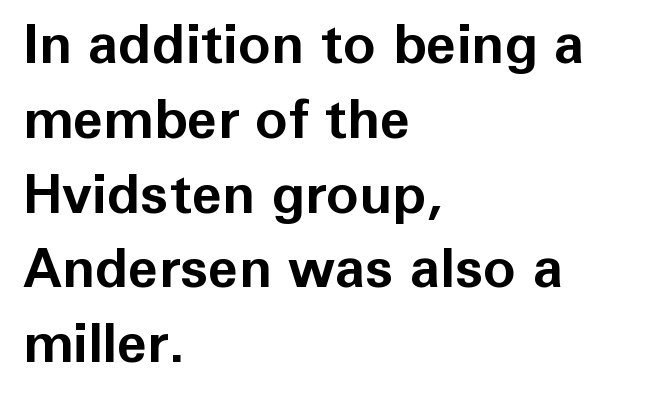
Q: Is the text bold? A: Yes.
Q: Is the text italic (slanted)? A: No, it is upright.
Q: Is the typeface a serif or a sans-serif typeface? A: Sans-serif.
Q: Is the text underlined? A: No.
Q: How is the paragraph aligned? A: Left-aligned.
Q: Is the spacing between letters normal or unusually wide? A: Normal.
Q: Is the spacing between lines tight, normal or loose? A: Normal.
Q: Width (condensed, normal, or wide)? A: Normal.
Q: Stroke contrast? A: Low.
Q: x-height? A: Medium.
Q: Monospaced? A: No.
